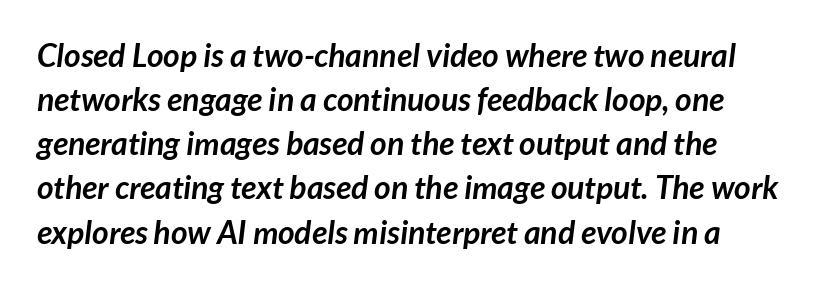
The passage shown is not underscored anywhere. A typesetter would call this proportional, since set widths differ per character. Nothing sits at the stroke ends, so this counts as sans-serif. The characters look thick and weighty, a clear bold. Notice how descenders clear the ascenders below comfortably — that's standard leading.
